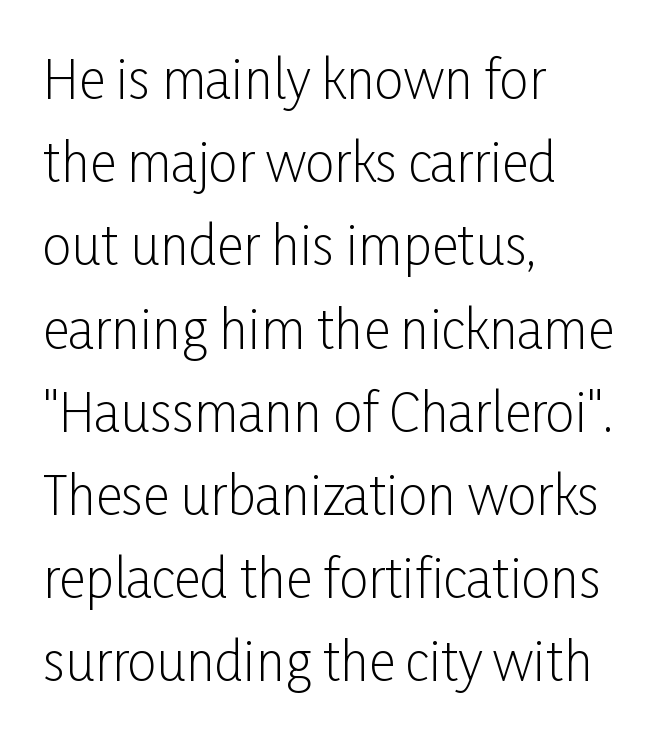
The image shows 52 px light, condensed sans-serif type, upright; set left-aligned, normal line spacing (1.6x), normal letter spacing, not underlined; low stroke contrast and a medium x-height.
